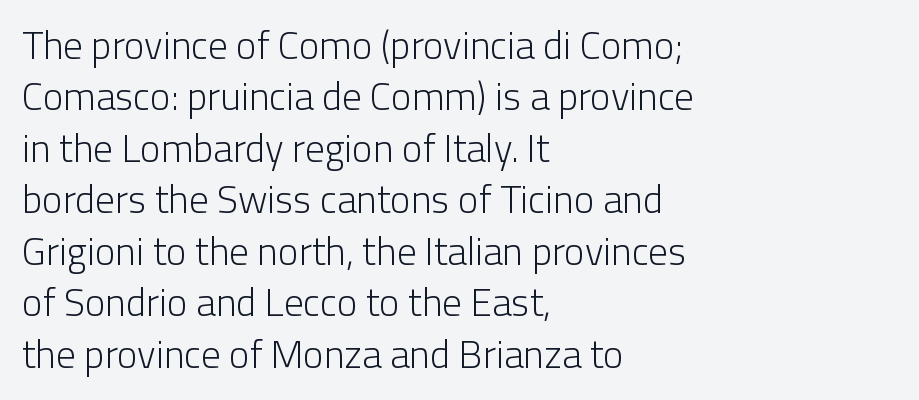
The image shows 39 px light sans-serif type, upright; set left-aligned, normal line spacing (1.32x), normal letter spacing, not underlined; low stroke contrast and a medium x-height.
